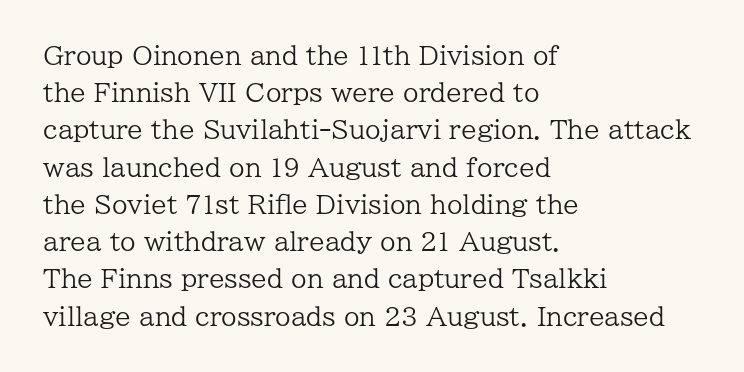
Q: Is the text bold? A: No.
Q: Is the text italic (slanted)? A: No, it is upright.
Q: Is the text underlined? A: No.
Q: How is the paragraph aligned? A: Left-aligned.
Q: Is the spacing between letters normal or unusually wide? A: Normal.
Q: Is the spacing between lines tight, normal or loose? A: Normal.
